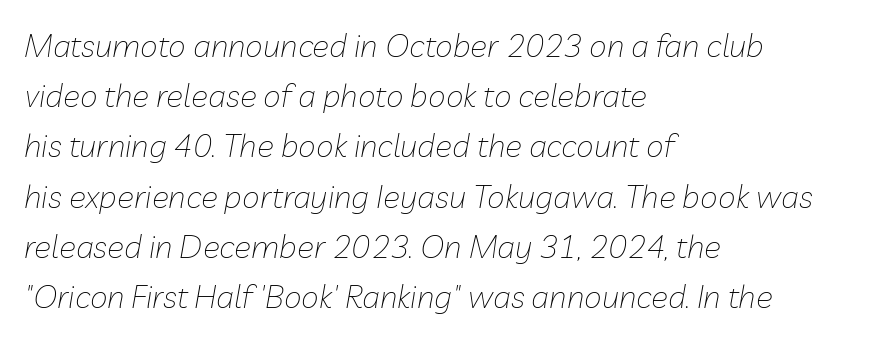
The image shows 32 px thin type, italic (leaning right); set left-aligned, normal line spacing (1.57x), normal letter spacing, not underlined; low stroke contrast and a medium x-height.
